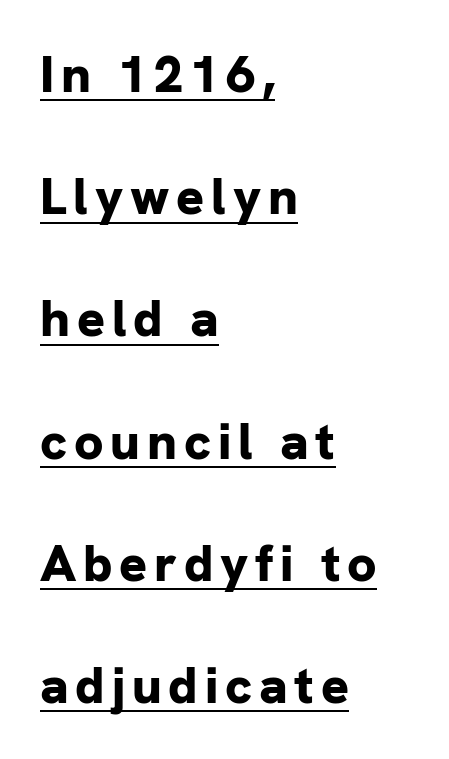
The image shows 52 px bold sans-serif type, upright; set left-aligned, loose line spacing (2.35x), underlined; low stroke contrast and a medium x-height.
